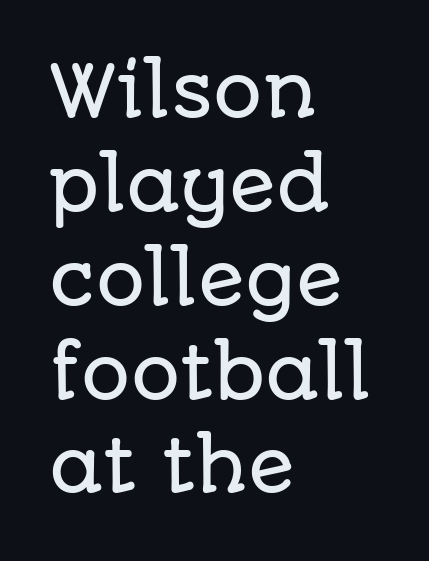
The image shows 69 px sans-serif type, upright; set left-aligned, normal line spacing (1.36x), normal letter spacing, not underlined; low stroke contrast and a large x-height.
